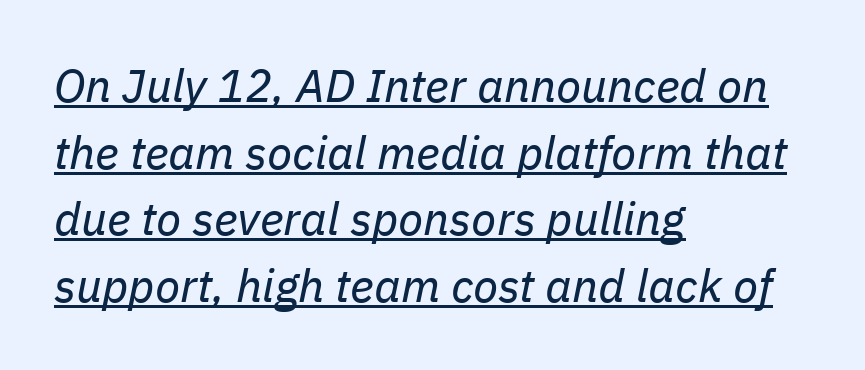
{"italic": "yes", "lean": "right", "slant_degrees": 11, "bold": "no", "weight": "regular", "width": "normal", "stroke_contrast": "low", "x_height": "medium", "monospaced": "no", "underline": "yes", "align": "left", "line_spacing": "normal", "line_spacing_ratio": 1.45, "letter_spacing": "normal", "letter_spacing_em": 0.0, "glyph_px": 46}
